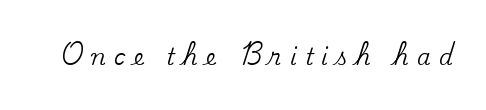
Q: Is the text italic (slanted)? A: Yes.
Q: Is the text underlined? A: No.
Q: Is the spacing between letters normal or unusually wide? A: Unusually wide.
